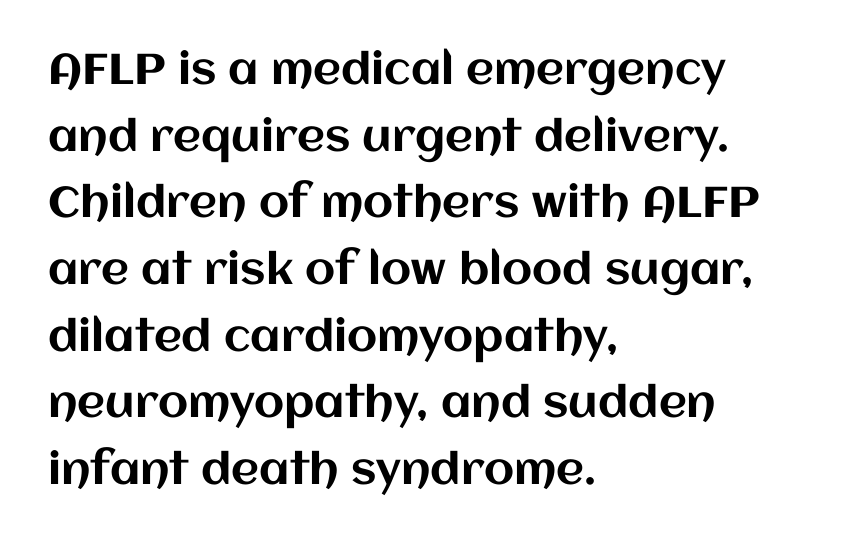
Nobody drew a line under any word here. The paragraph has a hard left edge and a soft right edge. Standard letterfit; no display-style spreading of the glyphs. The vertical gap from one line to the next is medium. These lines are rendered in a variable-pitch font. Posture: upright roman.
